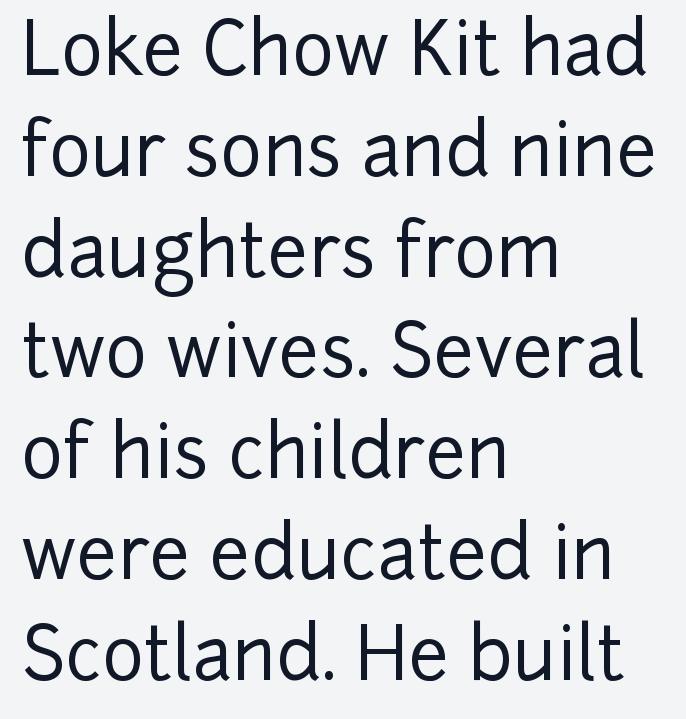
The baseline area is clear. Notice how descenders clear the ascenders below comfortably — that's standard leading. Rendered with straight, roman letterforms. These lines keep a tight, regular rhythm from letter to letter. The text was rendered using a sans face with plain stroke endings. Casual observation: everything's shoved over to the left.
